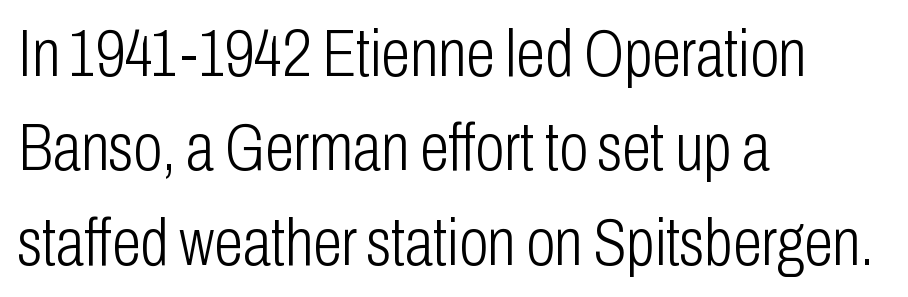
The font is comparable to plain body text, perhaps lighter. Does the copy run flush right? No — it runs flush left. What's the leading like? Ordinary, nothing unusual. You can tell from the bare stems that sans-serif type was used.
